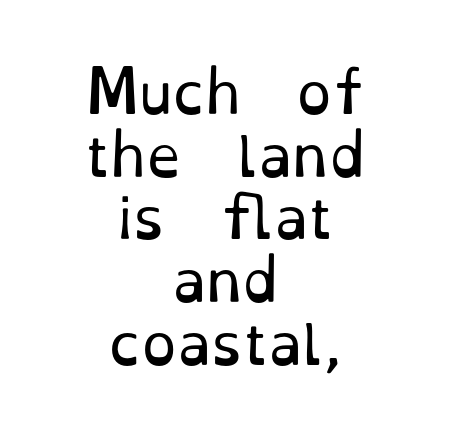
{"italic": "no", "bold": "no", "weight": "regular", "width": "normal", "stroke_contrast": "low", "x_height": "small", "monospaced": "no", "underline": "no", "align": "center", "line_spacing": "tight", "line_spacing_ratio": 1.12, "letter_spacing": "normal", "letter_spacing_em": 0.0, "glyph_px": 56}
